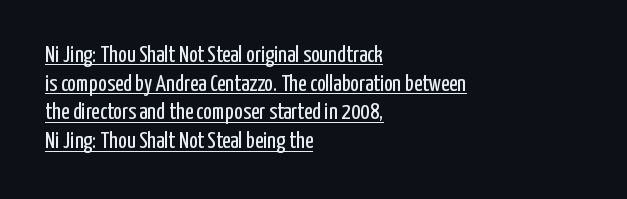
The image shows 23 px text type, upright; set left-aligned, normal line spacing (1.25x), normal letter spacing, underlined.
